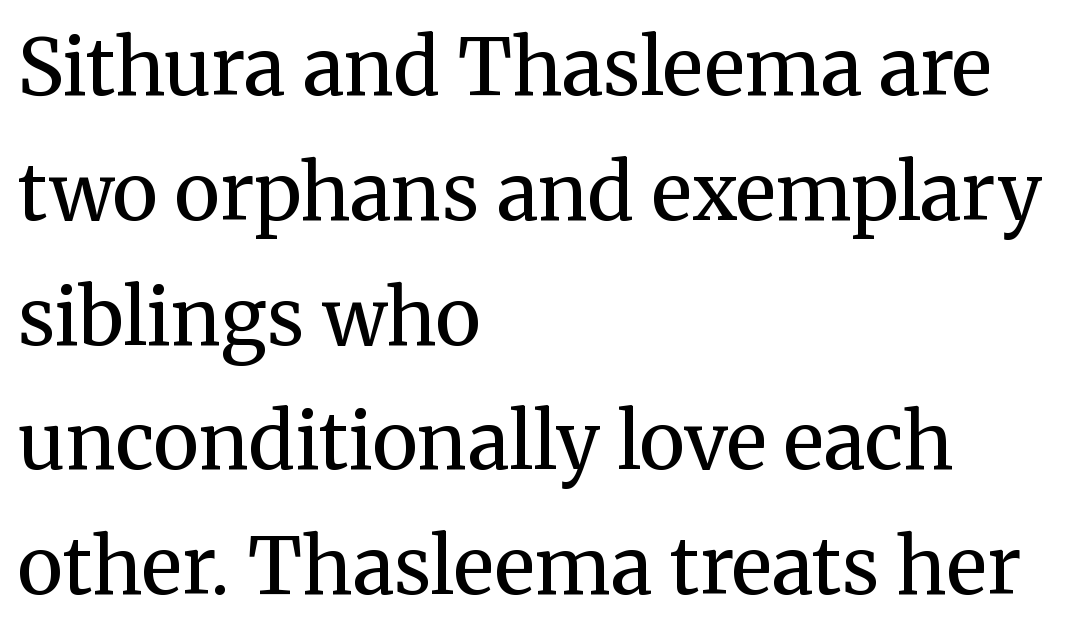
{"serif": "yes", "italic": "no", "bold": "no", "weight": "regular", "width": "normal", "stroke_contrast": "medium", "x_height": "medium", "monospaced": "no", "underline": "no", "align": "left", "line_spacing": "normal", "line_spacing_ratio": 1.6, "letter_spacing": "normal", "letter_spacing_em": 0.0, "glyph_px": 78}
